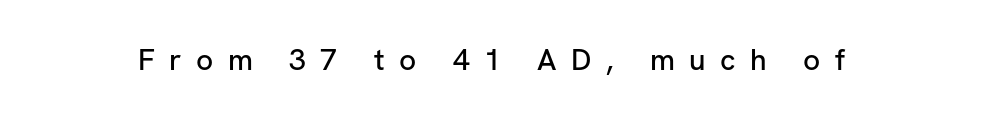
{"serif": "no", "italic": "no", "width": "normal", "stroke_contrast": "low", "x_height": "medium", "monospaced": "no", "underline": "no", "letter_spacing": "wide", "letter_spacing_em": 0.48, "glyph_px": 30}
